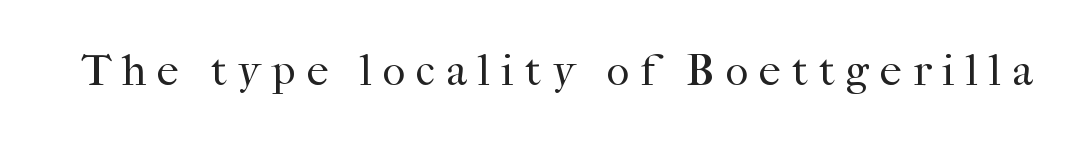
Q: Is the text bold? A: No.
Q: Is the text italic (slanted)? A: No, it is upright.
Q: Is the typeface a serif or a sans-serif typeface? A: Serif.
Q: Is the text underlined? A: No.
Q: Is the spacing between letters normal or unusually wide? A: Unusually wide.
Q: Width (condensed, normal, or wide)? A: Normal.
Q: Stroke contrast? A: High.
Q: x-height? A: Medium.
Q: Monospaced? A: No.
